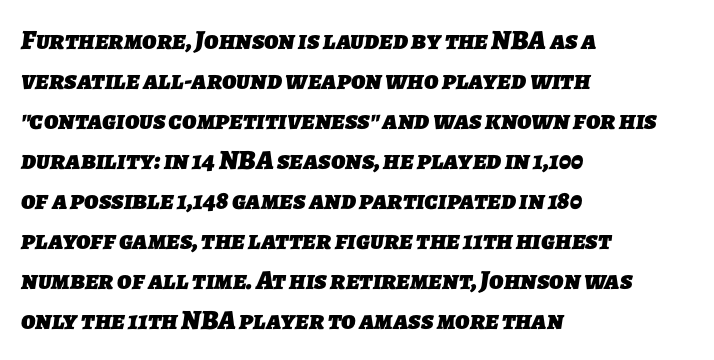
{"bold": "yes", "underline": "no", "align": "left", "line_spacing": "normal", "line_spacing_ratio": 1.48, "letter_spacing": "normal", "letter_spacing_em": 0.0, "glyph_px": 27}
